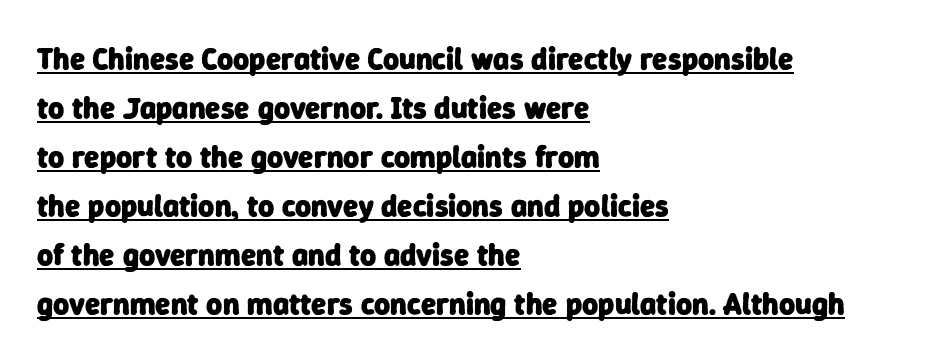
The image shows 31 px heavy sans-serif type; set left-aligned, normal line spacing (1.58x), normal letter spacing, underlined; low stroke contrast and a medium x-height.
